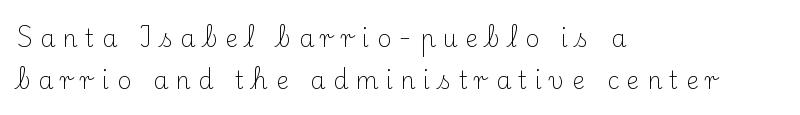
{"italic": "no", "bold": "no", "underline": "no", "align": "left", "line_spacing_ratio": 1.75, "letter_spacing": "wide", "letter_spacing_em": 0.31, "glyph_px": 24}
